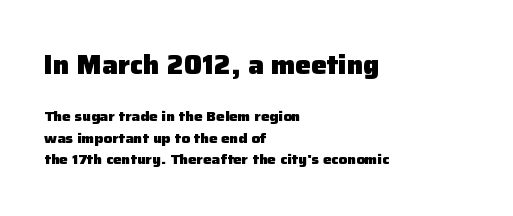
The image shows 26 px bold type, upright; set left-aligned, normal line spacing (1.55x), normal letter spacing, not underlined; the first (top) block is 1.86x larger.
